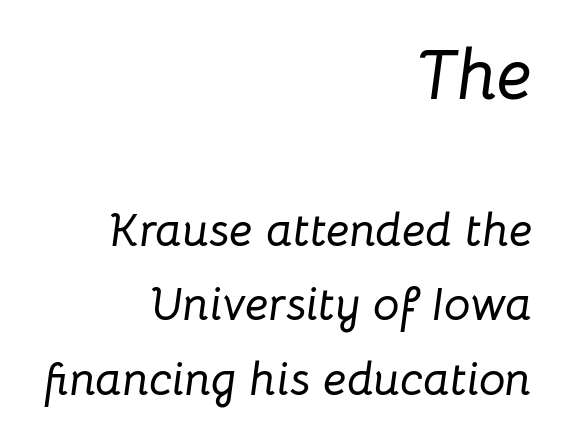
{"italic": "yes", "lean": "right", "slant_degrees": 8, "width": "normal", "stroke_contrast": "low", "x_height": "medium", "monospaced": "no", "underline": "no", "align": "right", "line_spacing": "normal", "line_spacing_ratio": 1.59, "letter_spacing": "normal", "letter_spacing_em": 0.0, "larger_block": "first", "size_ratio": 1.51, "glyph_px": 71}
